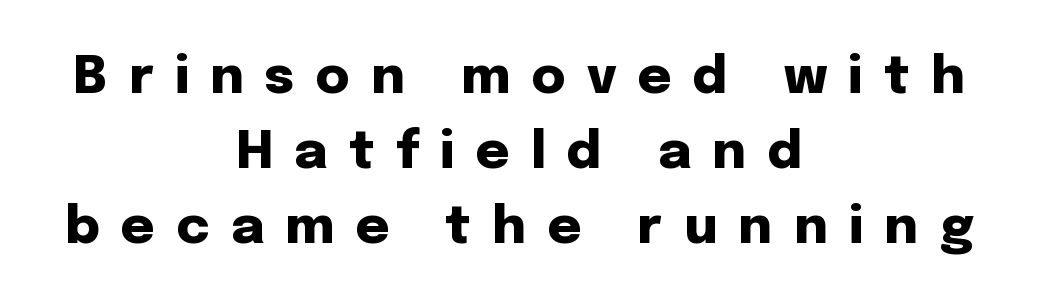
The letters stand upright; this is a roman face. Horizontal alignment here is central, giving a formal, balanced look. Are there feet on the stems? There aren't — it's a sans. Each new line begins a customary step beneath the previous one. Thick stems and heavy bowls — unmistakably bold.
